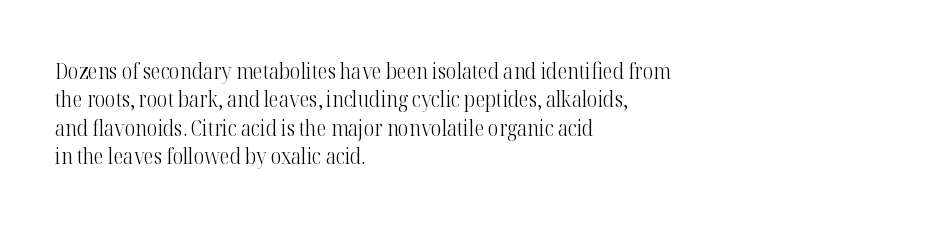
{"italic": "no", "bold": "no", "underline": "no", "align": "left", "line_spacing": "normal", "line_spacing_ratio": 1.29, "letter_spacing": "normal", "letter_spacing_em": 0.0, "glyph_px": 22}
